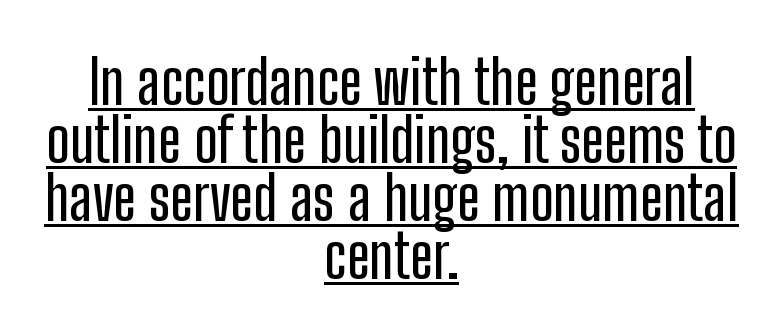
The image shows 61 px condensed sans-serif type, upright; set centered, tight line spacing (0.95x), normal letter spacing, underlined; low stroke contrast and a medium x-height.
